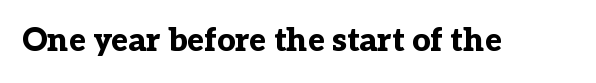
The image shows 32 px bold serif type, upright; set normal letter spacing, not underlined; low stroke contrast and a medium x-height.
